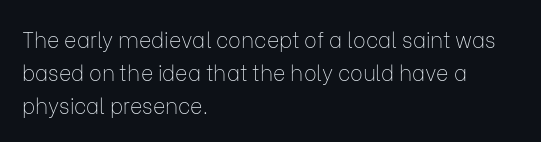
Upright lettering throughout. The rows are spaced the way most documents space them. These lines stack with their left ends in a neat column. The space beneath each line is pristine and unruled. This sample uses plain, unmodified letter spacing. Stem width sits at or under what a default text font uses.
